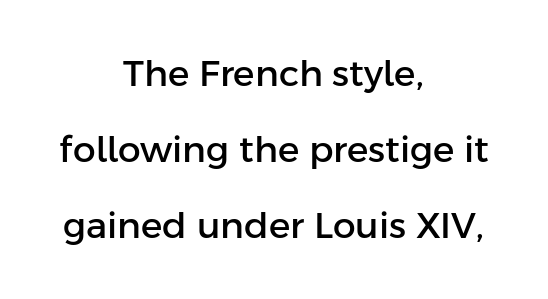
{"serif": "no", "italic": "no", "width": "normal", "stroke_contrast": "low", "x_height": "medium", "monospaced": "no", "underline": "no", "align": "center", "line_spacing": "loose", "line_spacing_ratio": 2.11, "letter_spacing": "normal", "letter_spacing_em": 0.0, "glyph_px": 36}
